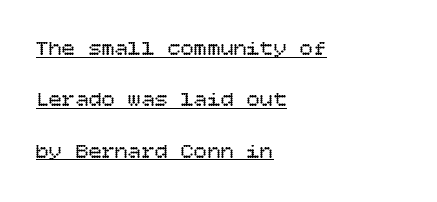
The image shows 22 px text type, upright; set left-aligned, loose line spacing (2.33x), normal letter spacing, underlined.
